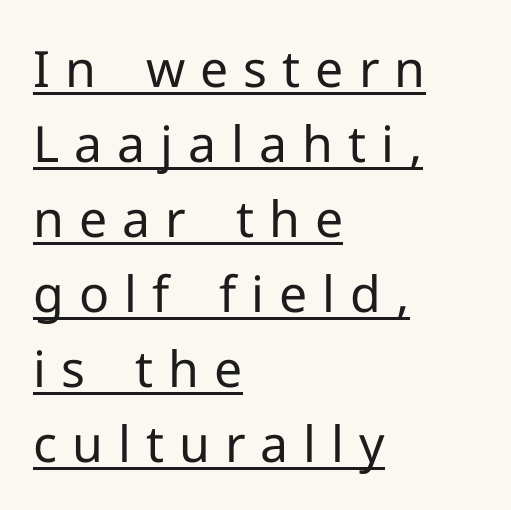
This block has exactly the height ordinary leading produces. Tracking here is generous; glyphs stand well apart from one another. Letterform terminals end flat and unadorned throughout the passage. The typesetting does not lean heavy: it is not bold. Caption: lettering with a line underneath. The lettering stays uniformly vertical, giving the passage a roman look.
